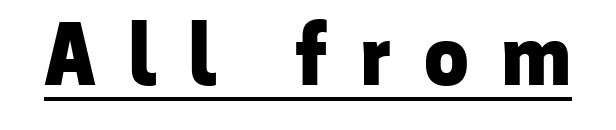
The image shows 80 px heavy sans-serif type, upright; set unusually wide letter spacing (+0.4 em), underlined; low stroke contrast and a medium x-height.
